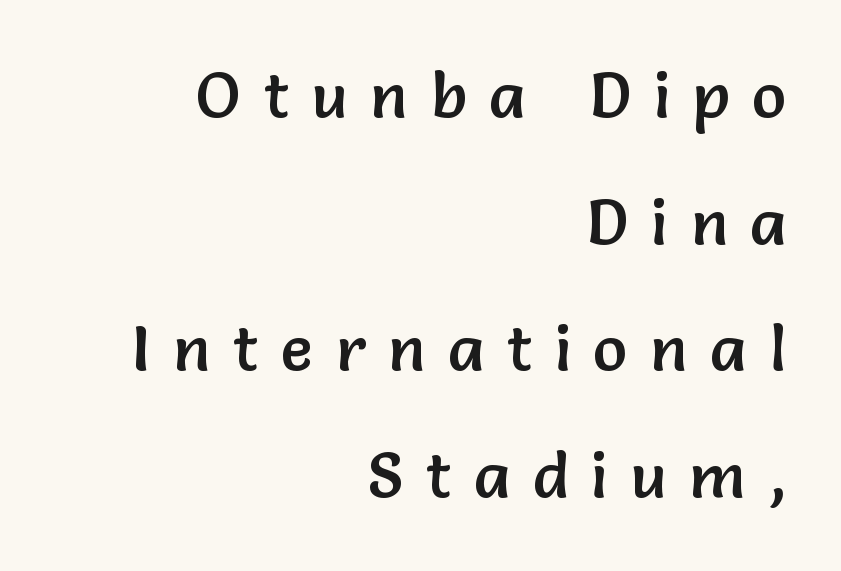
The lettering stays uniformly vertical, giving the passage a roman look. In terms of letterform style, serifs are entirely absent. The letterforms stand isolated, each surrounded by extra space. You could fit nearly another row in the gap between these rows. This sample has the flowing, uneven cadence of proportional lettering.
